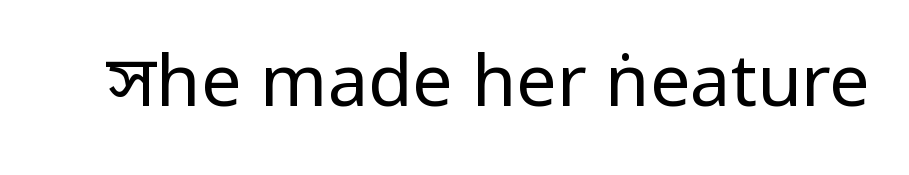
The image shows 72 px regular-weight, condensed sans-serif type, upright; set normal letter spacing, not underlined; low stroke contrast and a large x-height.
